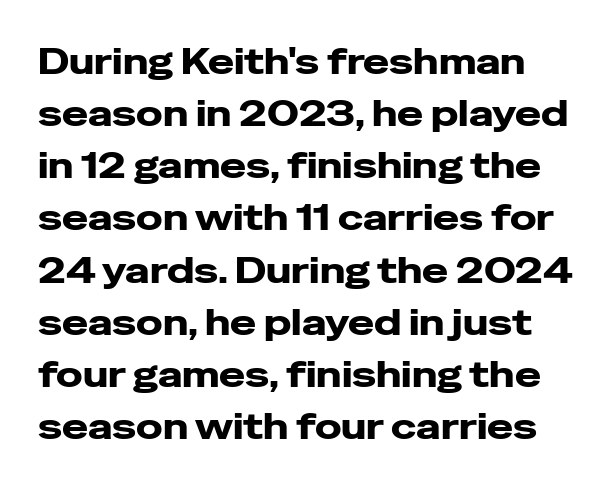
This sample uses a sans-serif face. This rendering leaves character spacing at its baseline value. The letters advance in unequal steps, a hallmark of proportional type. The words here are not underlined. Compared with typical paragraphs, the rows here are spaced about the same. The lettering stays uniformly vertical, giving the passage a roman look.
